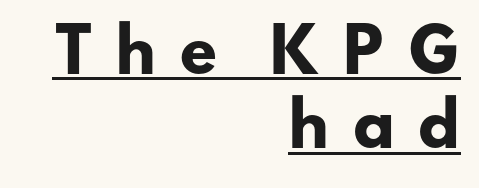
Q: Is the text bold? A: Yes.
Q: Is the typeface a serif or a sans-serif typeface? A: Sans-serif.
Q: Is the text underlined? A: Yes.
Q: How is the paragraph aligned? A: Right-aligned.
Q: Is the spacing between letters normal or unusually wide? A: Unusually wide.
Q: Width (condensed, normal, or wide)? A: Wide.
Q: Stroke contrast? A: Low.
Q: x-height? A: Small.
Q: Monospaced? A: No.
